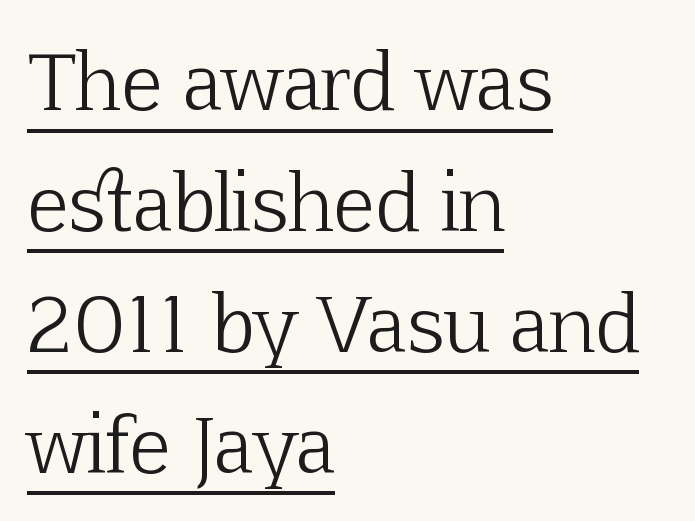
The image shows 76 px light serif type, upright; set left-aligned, normal line spacing (1.59x), normal letter spacing, underlined; low stroke contrast and a medium x-height.
